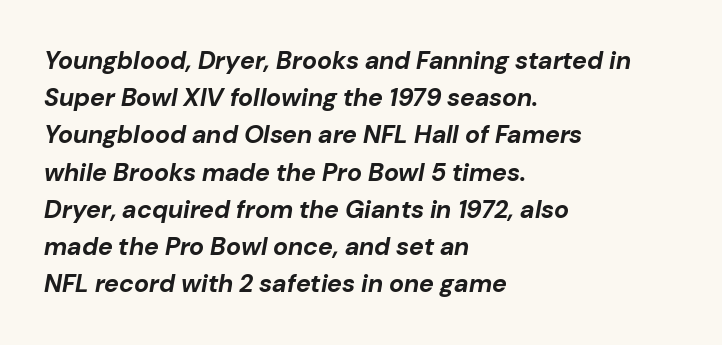
{"italic": "yes", "lean": "right", "slant_degrees": 10, "bold": "yes", "underline": "no", "align": "left", "line_spacing": "normal", "line_spacing_ratio": 1.49, "letter_spacing": "normal", "letter_spacing_em": 0.0, "glyph_px": 25}
